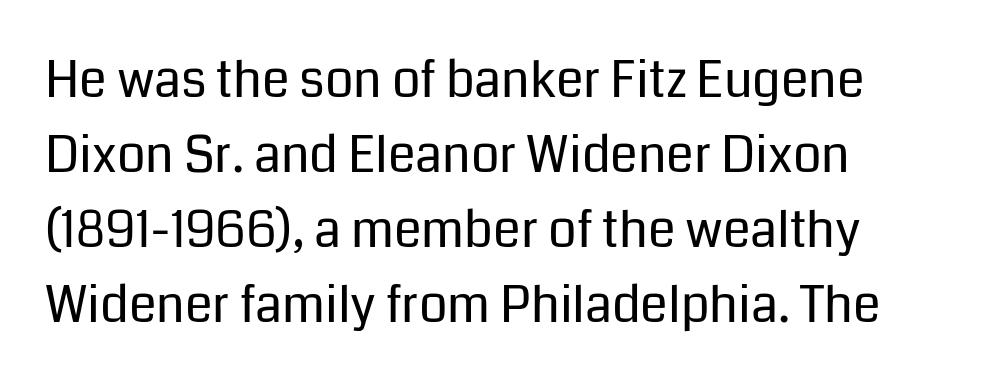
{"serif": "no", "italic": "no", "bold": "no", "weight": "regular", "width": "normal", "stroke_contrast": "low", "x_height": "medium", "monospaced": "no", "underline": "no", "align": "left", "line_spacing": "normal", "line_spacing_ratio": 1.5, "letter_spacing": "normal", "letter_spacing_em": 0.0, "glyph_px": 50}
